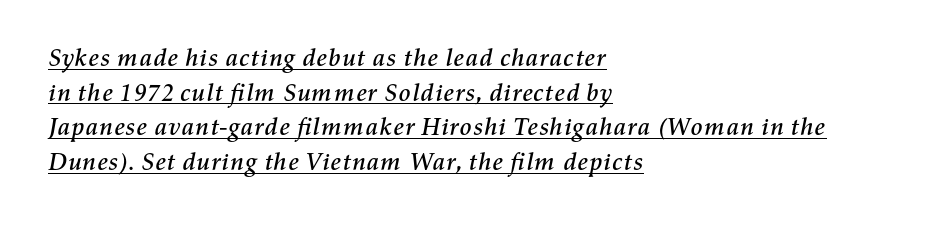
The image shows 25 px text type, italic (leaning right); set left-aligned, normal line spacing (1.39x), normal letter spacing, underlined.
